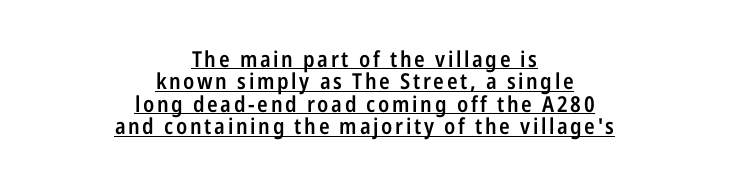
Q: Is the text bold? A: Semi-bold.
Q: Is the text italic (slanted)? A: No, it is upright.
Q: Is the text underlined? A: Yes.
Q: How is the paragraph aligned? A: Centered.
Q: Is the spacing between lines tight, normal or loose? A: Tight.
